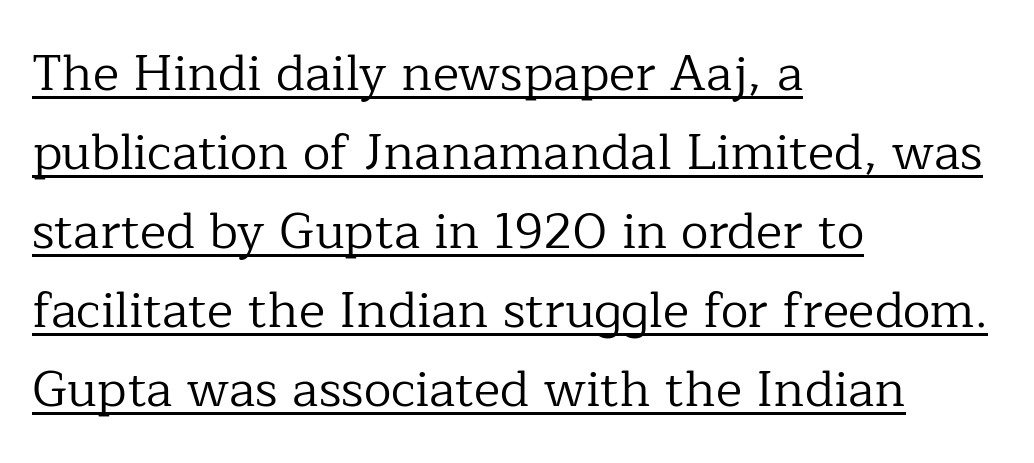
The image shows 50 px regular-weight serif type, upright; set left-aligned, normal line spacing (1.58x), normal letter spacing, underlined; low stroke contrast and a medium x-height.
